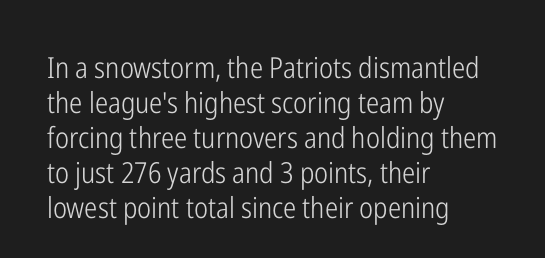
Q: Is the text bold? A: No.
Q: Is the text italic (slanted)? A: No, it is upright.
Q: Is the typeface a serif or a sans-serif typeface? A: Sans-serif.
Q: Is the text underlined? A: No.
Q: How is the paragraph aligned? A: Left-aligned.
Q: Is the spacing between letters normal or unusually wide? A: Normal.
Q: Width (condensed, normal, or wide)? A: Condensed.
Q: Stroke contrast? A: Low.
Q: x-height? A: Medium.
Q: Monospaced? A: No.
